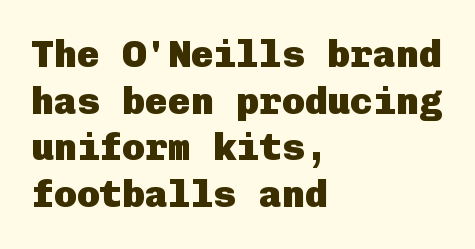
The image shows 38 px heavy sans-serif type, upright; set left-aligned, line spacing 1.23x, normal letter spacing, not underlined; low stroke contrast and a medium x-height.
